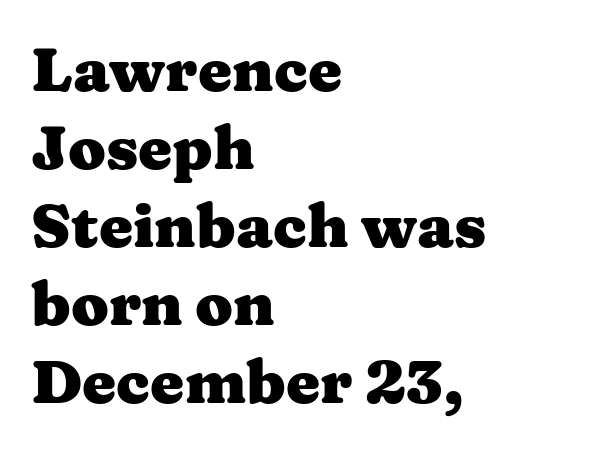
Proportional: the letters do not fall into vertical columns. Characters remain perfectly vertical along every line. Stroke thickness is high; the sample reads as a true bold. This rendering employs a face with finishing strokes, i.e., a serif.
